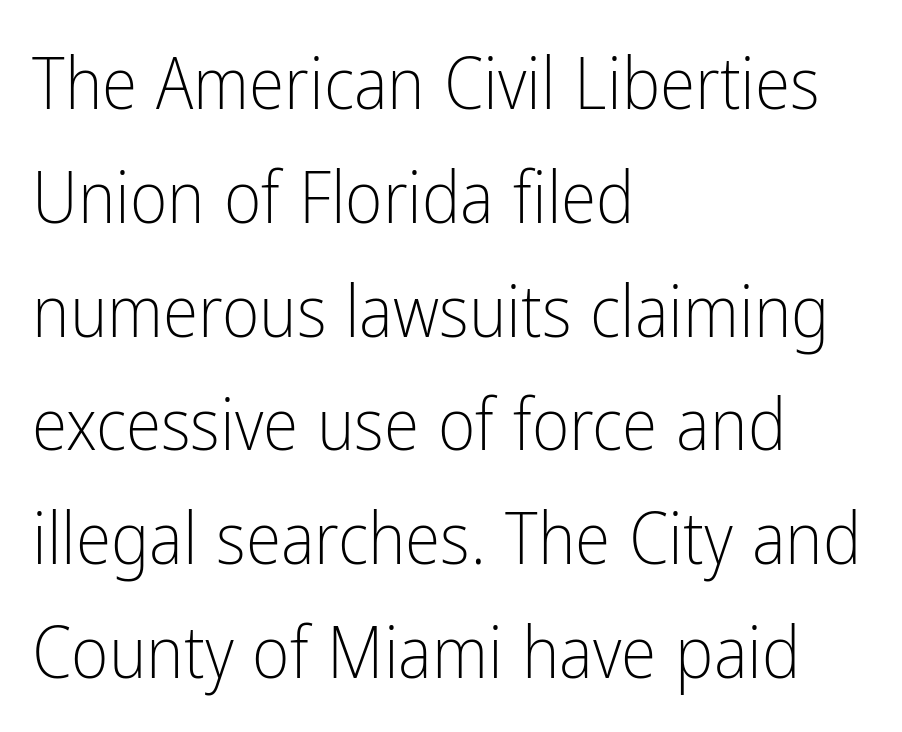
{"serif": "no", "italic": "no", "bold": "no", "weight": "light", "width": "condensed", "stroke_contrast": "low", "x_height": "medium", "monospaced": "no", "underline": "no", "align": "left", "line_spacing": "normal", "line_spacing_ratio": 1.58, "letter_spacing": "normal", "letter_spacing_em": 0.0, "glyph_px": 72}
